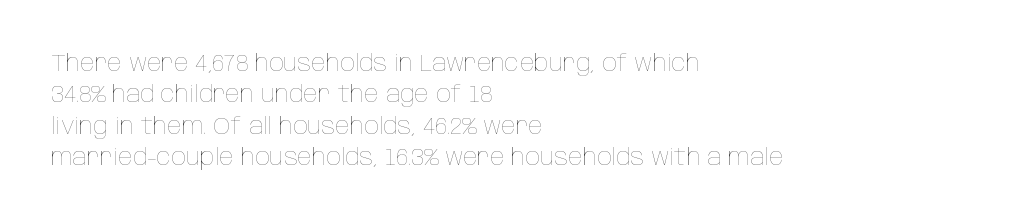
{"italic": "no", "bold": "no", "underline": "no", "align": "left", "line_spacing": "normal", "line_spacing_ratio": 1.31, "letter_spacing": "normal", "letter_spacing_em": 0.0, "glyph_px": 24}
